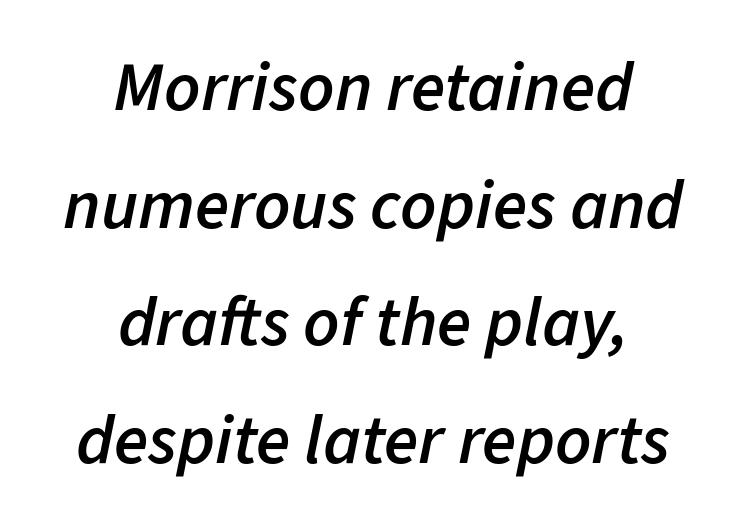
Is this a fixed-width face? No — the glyphs have proportional, varying widths. Quick note: italic. Visually the block forms a symmetrical silhouette, jagged on both flanks. Successive baselines arrive at the customary interval.
